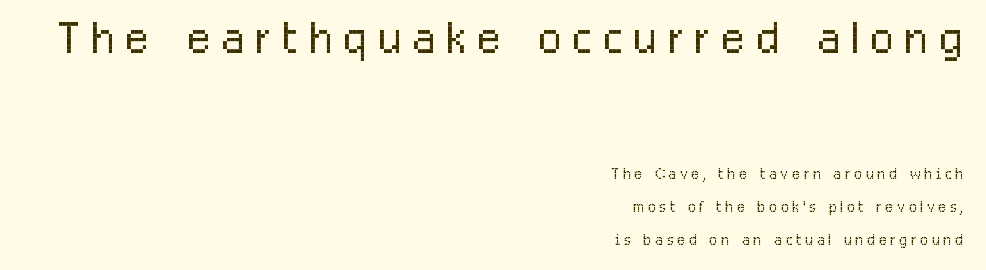
The image shows 62 px light, condensed sans-serif type, upright; set right-aligned, normal line spacing (1.56x), not underlined; the first (top) block is 2.95x larger; low stroke contrast and a medium x-height.
